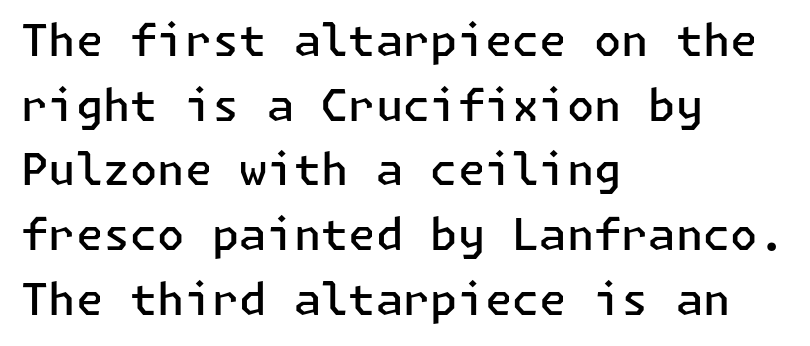
{"serif": "no", "italic": "no", "bold": "semi", "weight": "semibold", "width": "normal", "stroke_contrast": "low", "x_height": "medium", "underline": "no", "align": "left", "line_spacing": "normal", "line_spacing_ratio": 1.47, "letter_spacing": "normal", "letter_spacing_em": 0.0, "glyph_px": 44}
